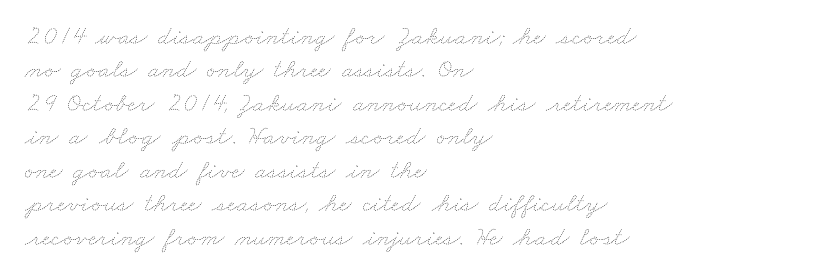
Leftover space on each line is placed entirely after the last word. Descender tails drop into unmarked territory. Standard letterfit; no display-style spreading of the glyphs. The font sits on the lighter half of the weight spectrum, regular included.
